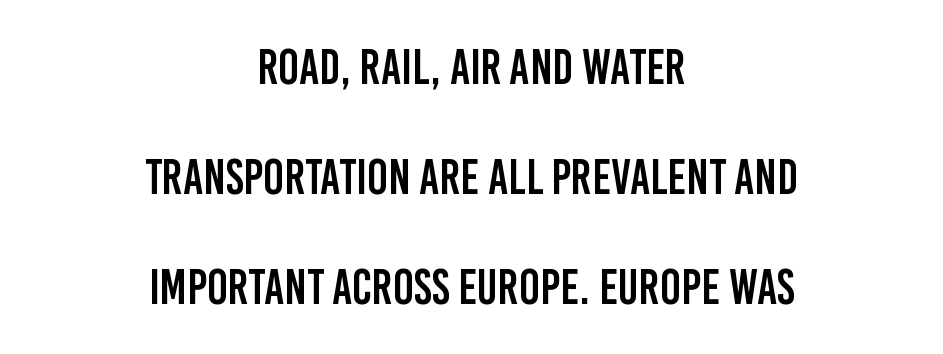
Q: Is the text italic (slanted)? A: No, it is upright.
Q: Is the typeface a serif or a sans-serif typeface? A: Sans-serif.
Q: Is the text underlined? A: No.
Q: How is the paragraph aligned? A: Centered.
Q: Is the spacing between letters normal or unusually wide? A: Normal.
Q: Is the spacing between lines tight, normal or loose? A: Loose.
Q: Width (condensed, normal, or wide)? A: Condensed.
Q: Stroke contrast? A: Low.
Q: x-height? A: Large.
Q: Monospaced? A: No.
